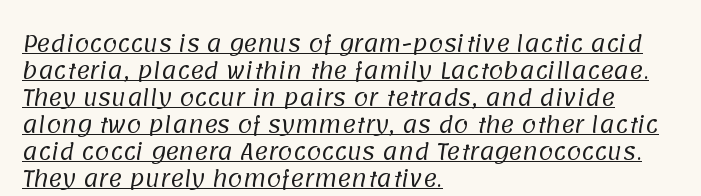
Q: Is the text bold? A: No.
Q: Is the text underlined? A: Yes.
Q: How is the paragraph aligned? A: Left-aligned.
Q: Is the spacing between letters normal or unusually wide? A: Normal.
Q: Is the spacing between lines tight, normal or loose? A: Normal.
